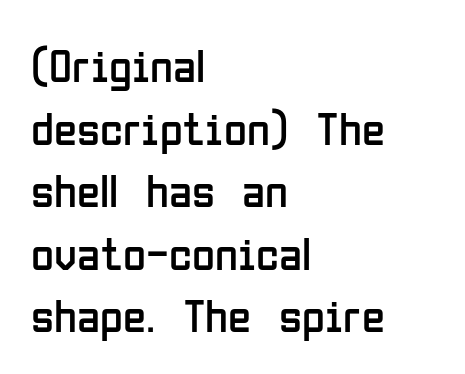
Q: Is the text bold? A: No.
Q: Is the text italic (slanted)? A: No, it is upright.
Q: Is the typeface a serif or a sans-serif typeface? A: Sans-serif.
Q: Is the text underlined? A: No.
Q: How is the paragraph aligned? A: Left-aligned.
Q: Is the spacing between letters normal or unusually wide? A: Normal.
Q: Is the spacing between lines tight, normal or loose? A: Normal.
Q: Width (condensed, normal, or wide)? A: Condensed.
Q: Stroke contrast? A: Low.
Q: x-height? A: Medium.
Q: Monospaced? A: No.
